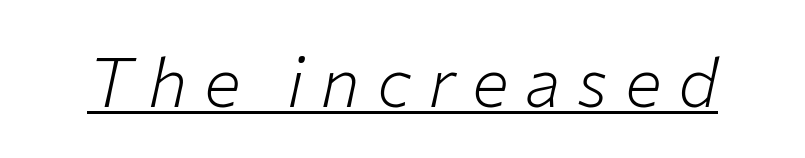
{"italic": "yes", "lean": "right", "slant_degrees": 12, "bold": "no", "weight": "light", "width": "normal", "stroke_contrast": "low", "x_height": "medium", "monospaced": "no", "underline": "yes", "letter_spacing": "wide", "letter_spacing_em": 0.24, "glyph_px": 69}
